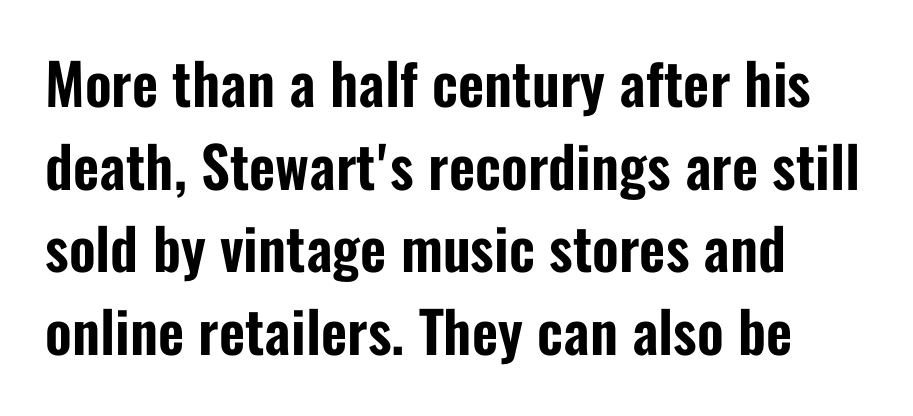
{"serif": "no", "italic": "no", "width": "condensed", "stroke_contrast": "low", "x_height": "medium", "monospaced": "no", "underline": "no", "line_spacing": "normal", "line_spacing_ratio": 1.45, "letter_spacing": "normal", "letter_spacing_em": 0.0, "glyph_px": 57}
